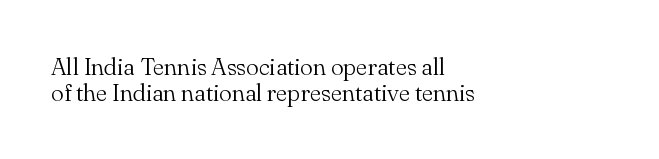
One-word summary of the alignment: left. The space between consecutive lines is stingy. Type without underlining. A roman cut, with each character standing at attention. Tracking here is standard; glyphs follow each other at the usual distance.
